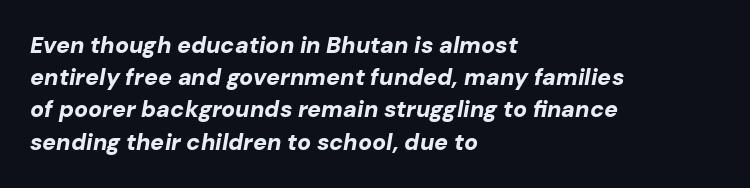
{"italic": "yes", "lean": "right", "slant_degrees": 10, "bold": "yes", "underline": "no", "align": "left", "line_spacing": "normal", "line_spacing_ratio": 1.4, "letter_spacing": "normal", "letter_spacing_em": 0.0, "glyph_px": 23}
